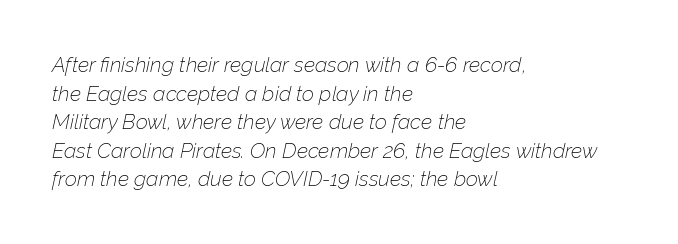
{"italic": "yes", "lean": "right", "slant_degrees": 12, "bold": "no", "underline": "no", "align": "left", "line_spacing": "normal", "line_spacing_ratio": 1.36, "letter_spacing": "normal", "letter_spacing_em": 0.0, "glyph_px": 21}
